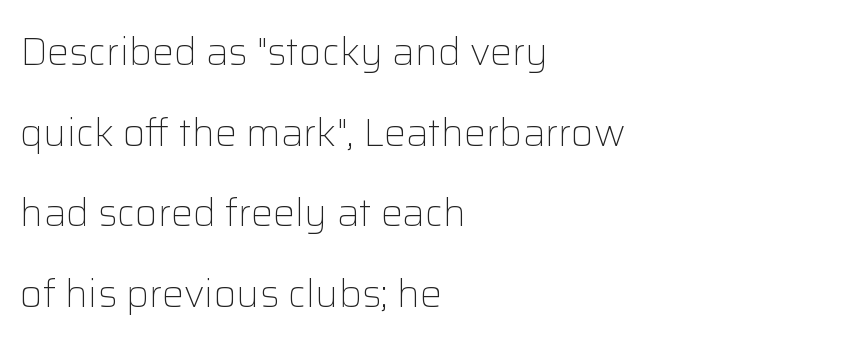
The image shows 39 px light sans-serif type, upright; set left-aligned, loose line spacing (2.07x), normal letter spacing, not underlined; low stroke contrast and a medium x-height.
